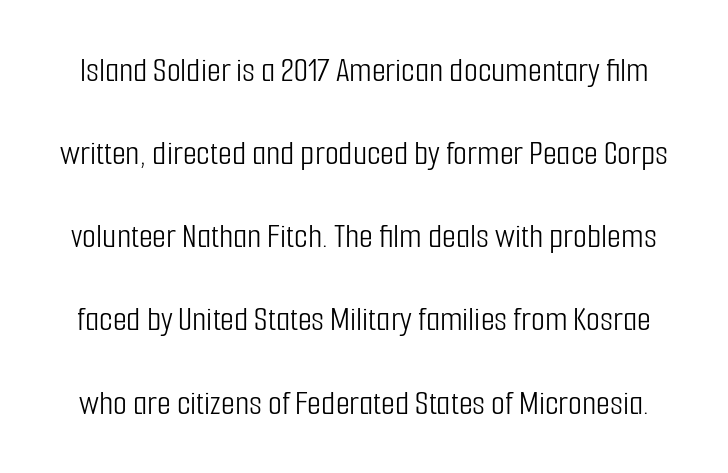
Default kerning and tracking; the words read as compact shapes. Are there feet on the stems? There aren't — it's a sans. Type without underlining. What's the leading like? Stretched, with rows far apart. Proportional: the letters do not fall into vertical columns. No heavy texture on the line: the type isn't bold.
